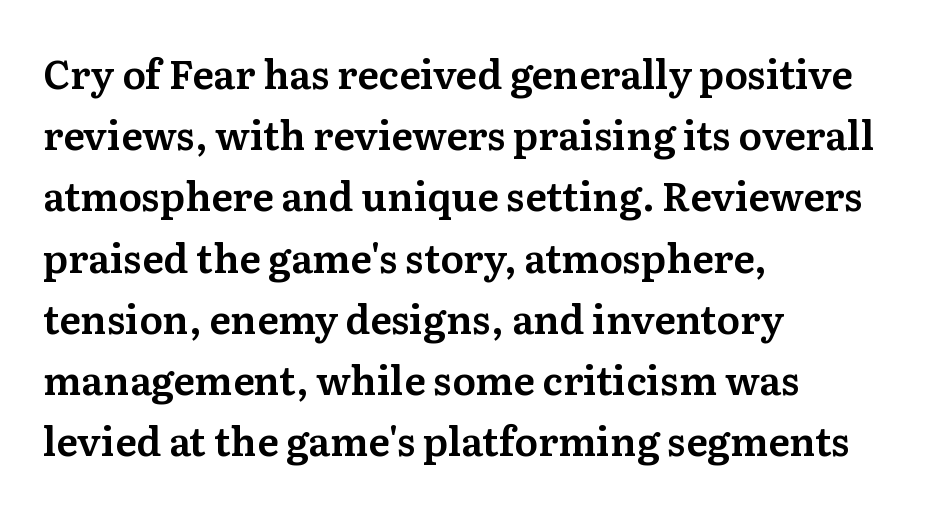
The image shows 39 px serif type, upright; set left-aligned, normal line spacing (1.57x), normal letter spacing, not underlined; medium stroke contrast and a medium x-height.
